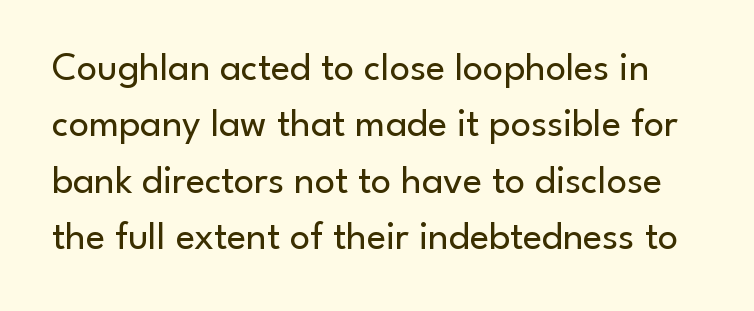
Q: Is the text bold? A: No.
Q: Is the text italic (slanted)? A: No, it is upright.
Q: Is the typeface a serif or a sans-serif typeface? A: Sans-serif.
Q: Is the text underlined? A: No.
Q: Is the spacing between letters normal or unusually wide? A: Normal.
Q: Is the spacing between lines tight, normal or loose? A: Normal.
Q: Width (condensed, normal, or wide)? A: Normal.
Q: Stroke contrast? A: Low.
Q: x-height? A: Small.
Q: Monospaced? A: No.
